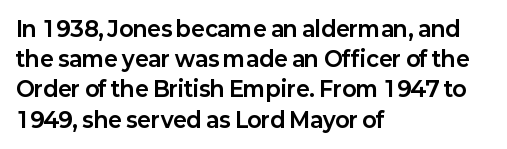
The image shows 21 px bold type, upright; set left-aligned, normal line spacing (1.44x), normal letter spacing, not underlined.
